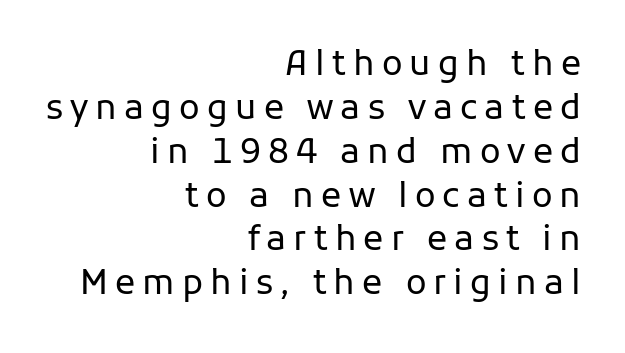
{"serif": "no", "italic": "no", "bold": "no", "weight": "regular", "width": "normal", "stroke_contrast": "low", "x_height": "medium", "monospaced": "no", "underline": "no", "align": "right", "line_spacing": "normal", "line_spacing_ratio": 1.29, "letter_spacing": "wide", "letter_spacing_em": 0.21, "glyph_px": 34}
